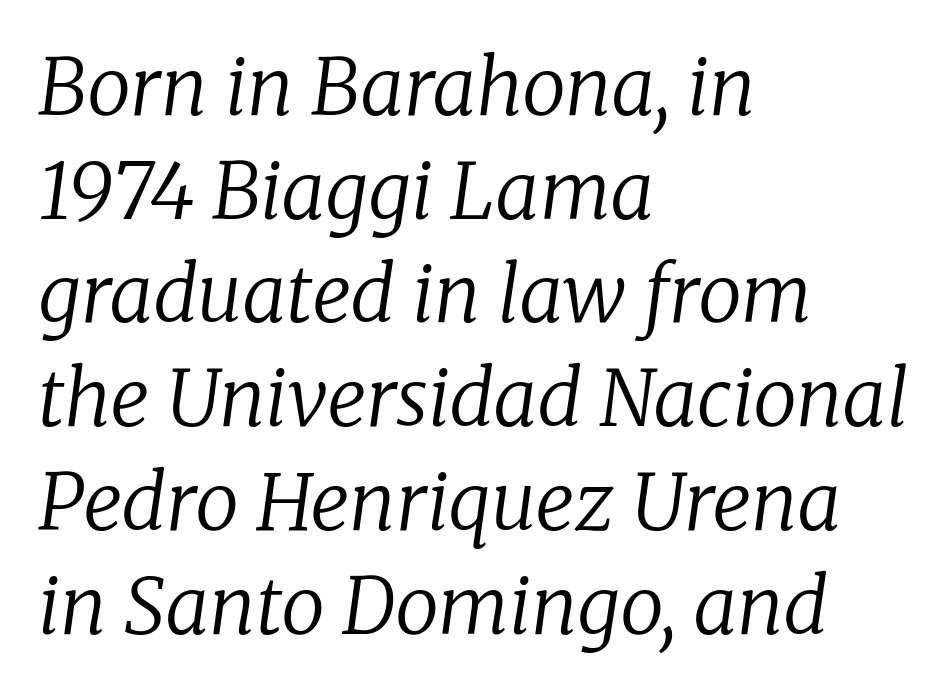
{"serif": "yes", "italic": "yes", "lean": "right", "slant_degrees": 8, "bold": "no", "weight": "regular", "width": "normal", "stroke_contrast": "low", "x_height": "medium", "monospaced": "no", "underline": "no", "align": "left", "line_spacing": "normal", "line_spacing_ratio": 1.33, "letter_spacing": "normal", "letter_spacing_em": 0.0, "glyph_px": 78}
